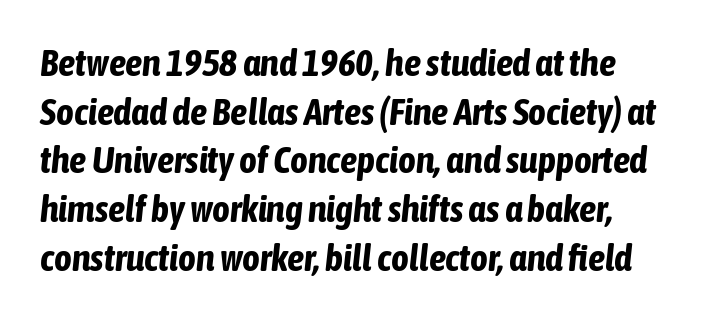
Q: Is the text bold? A: Yes.
Q: Is the text italic (slanted)? A: Yes, it leans right by about 6 degrees.
Q: Is the text underlined? A: No.
Q: How is the paragraph aligned? A: Left-aligned.
Q: Is the spacing between letters normal or unusually wide? A: Normal.
Q: Is the spacing between lines tight, normal or loose? A: Normal.
Q: Width (condensed, normal, or wide)? A: Condensed.
Q: Stroke contrast? A: Low.
Q: x-height? A: Medium.
Q: Monospaced? A: No.
